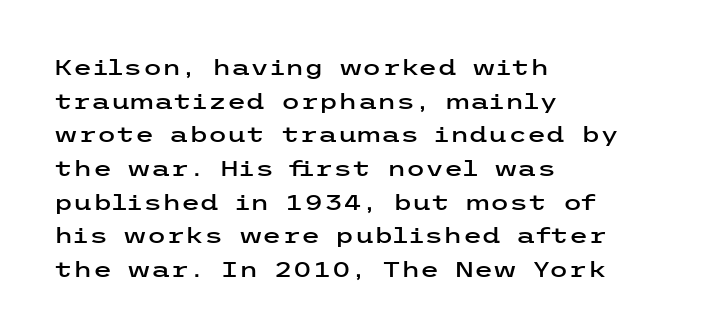
Q: Is the text italic (slanted)? A: No, it is upright.
Q: Is the text underlined? A: No.
Q: How is the paragraph aligned? A: Left-aligned.
Q: Is the spacing between letters normal or unusually wide? A: Normal.
Q: Is the spacing between lines tight, normal or loose? A: Normal.
